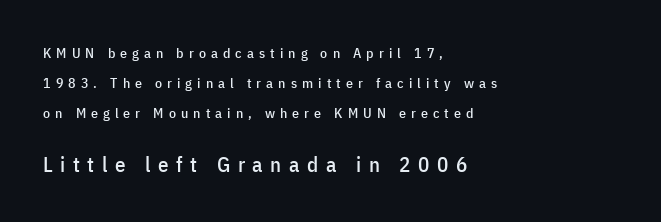
{"italic": "no", "underline": "no", "align": "left", "line_spacing": "loose", "line_spacing_ratio": 2.15, "letter_spacing": "wide", "letter_spacing_em": 0.36, "larger_block": "second", "size_ratio": 1.5, "glyph_px": 21}
